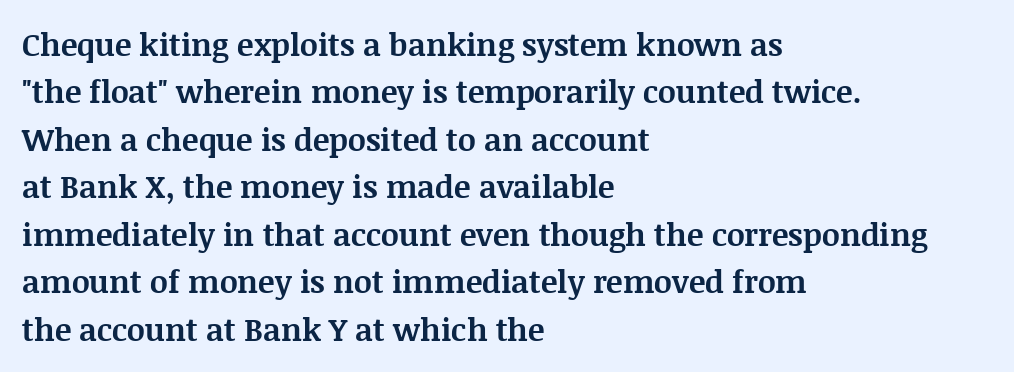
The image shows 31 px bold serif type, upright; set left-aligned, normal line spacing (1.53x), normal letter spacing, not underlined; medium stroke contrast and a large x-height.
